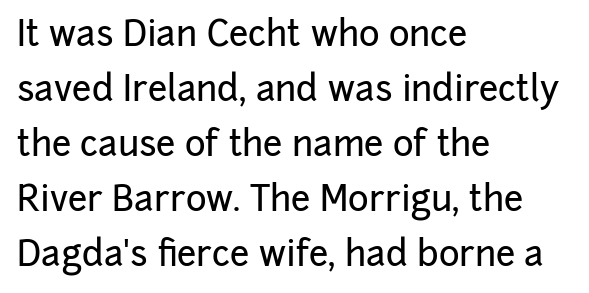
Q: Is the text italic (slanted)? A: No, it is upright.
Q: Is the typeface a serif or a sans-serif typeface? A: Sans-serif.
Q: Is the text underlined? A: No.
Q: How is the paragraph aligned? A: Left-aligned.
Q: Is the spacing between letters normal or unusually wide? A: Normal.
Q: Is the spacing between lines tight, normal or loose? A: Normal.
Q: Width (condensed, normal, or wide)? A: Normal.
Q: Stroke contrast? A: Low.
Q: x-height? A: Medium.
Q: Monospaced? A: No.
